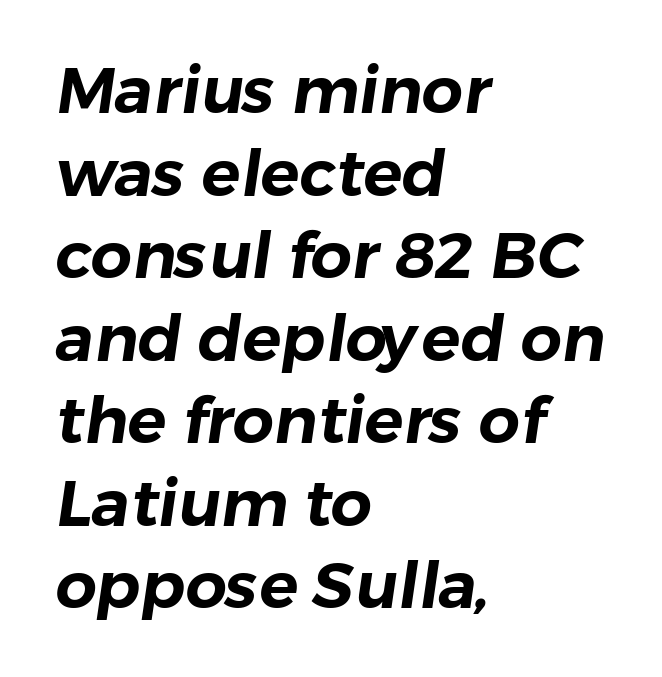
A bare baseline throughout the passage. Horizontal alignment here is leftward, the default for most running prose. You could call the tracking neutral — neither tight nor loose. Summary of vertical rhythm: regular, with standard interline spacing. You could not count columns in this text — the font is proportionally spaced.
